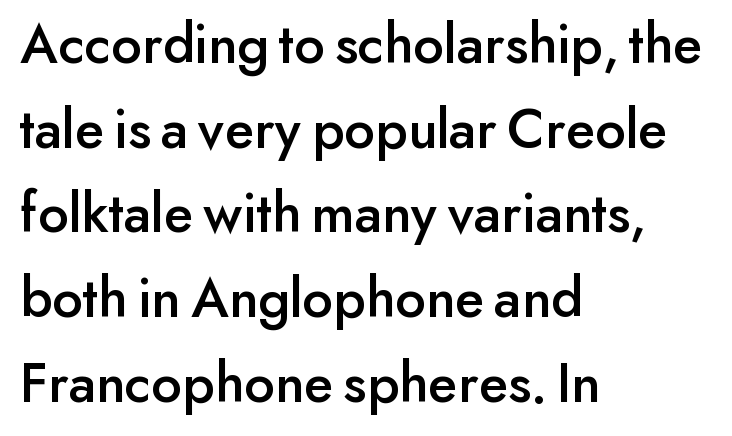
Character widths vary here, with narrow letters taking less room than wide ones. These lines are composed in type without serifs. Rows of type keep a routine distance in the vertical direction. Where is the straight margin? On the left. Nobody touched the tracking dial on this one.
